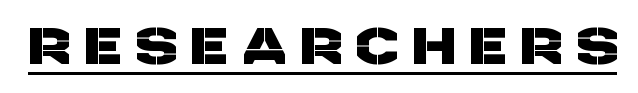
The image shows 50 px sans-serif type; set unusually wide letter spacing (+0.32 em), underlined; low stroke contrast and a large x-height.
